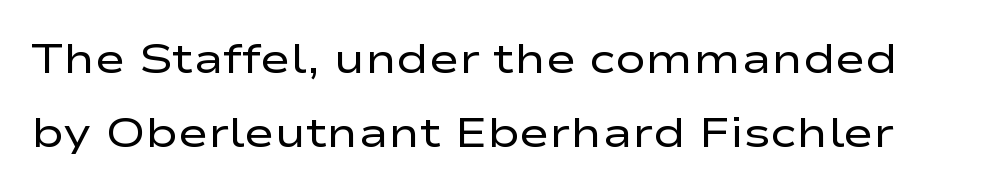
A typesetter would call this proportional, since set widths differ per character. Each letter's strokes conclude bluntly, with no projecting serifs. Characters remain perfectly vertical along every line. Each word holds together tightly as a unit, with standard inter-letter gaps.
